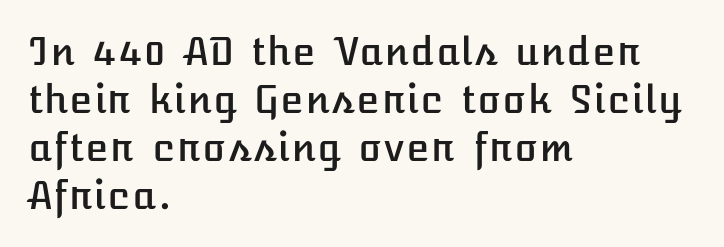
Here the glyphs are tracked normally, forming tight word shapes. Every stem runs plumb, perpendicular to the baseline. A typesetter would call this leading conventional body-copy spacing. The area under the type is left untouched.
